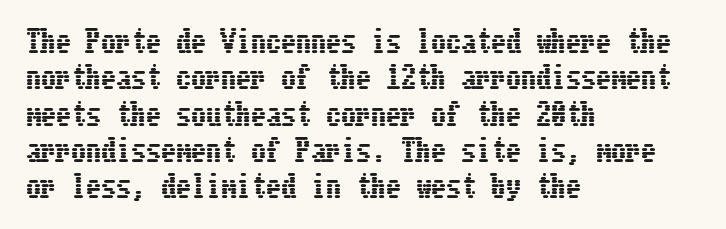
Here the glyphs are tracked normally, forming tight word shapes. The type sits square on the baseline with zero lean. Type without underlining. Is the block centered? No — it sits flush against the left margin.
